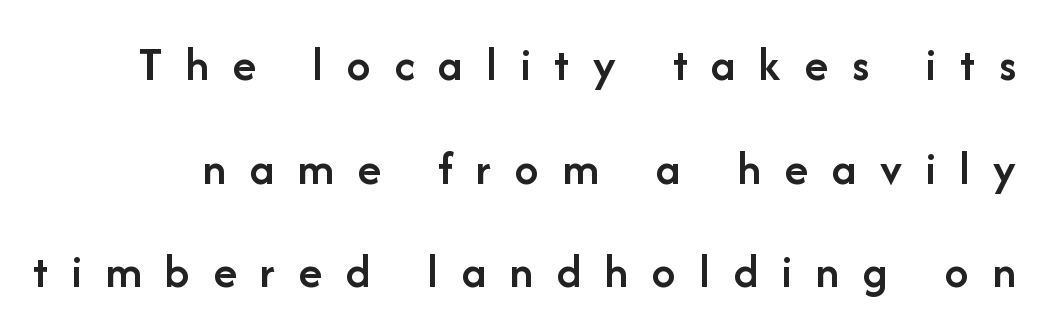
{"serif": "no", "italic": "no", "bold": "semi", "weight": "semibold", "width": "normal", "stroke_contrast": "low", "x_height": "medium", "monospaced": "no", "underline": "no", "line_spacing": "loose", "line_spacing_ratio": 2.16, "letter_spacing": "wide", "letter_spacing_em": 0.49, "glyph_px": 48}
